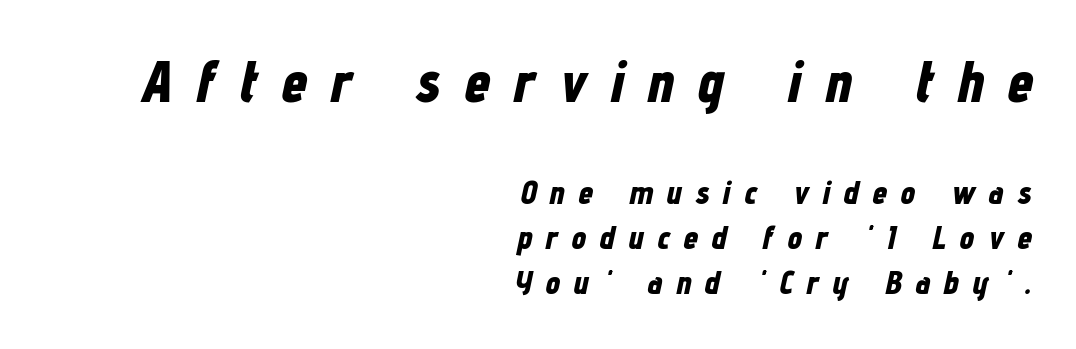
The image shows 58 px bold, condensed type, italic (leaning right); set right-aligned, normal line spacing (1.37x), unusually wide letter spacing (+0.41 em), not underlined; the first (top) block is 1.76x larger; low stroke contrast and a medium x-height.
